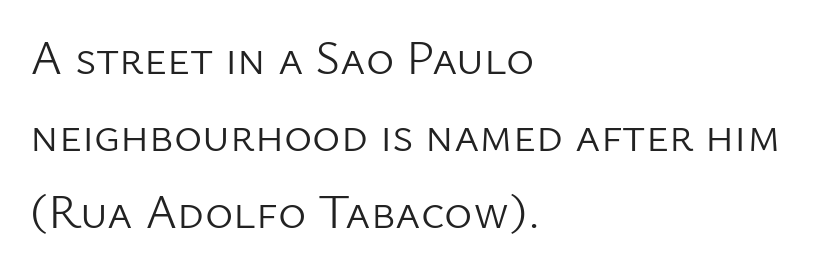
Q: Is the text bold? A: No.
Q: Is the text italic (slanted)? A: No, it is upright.
Q: Is the typeface a serif or a sans-serif typeface? A: Sans-serif.
Q: Is the text underlined? A: No.
Q: How is the paragraph aligned? A: Left-aligned.
Q: Is the spacing between letters normal or unusually wide? A: Normal.
Q: Is the spacing between lines tight, normal or loose? A: Normal.
Q: Width (condensed, normal, or wide)? A: Normal.
Q: Stroke contrast? A: Low.
Q: x-height? A: Medium.
Q: Monospaced? A: No.
